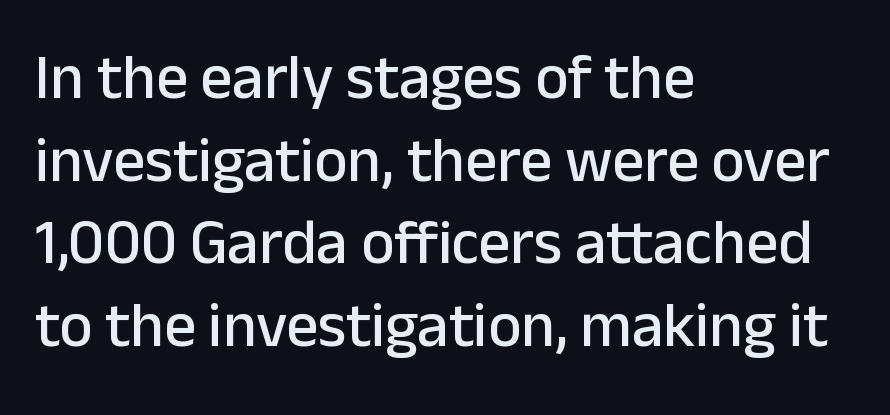
The image shows 63 px sans-serif type, upright; set left-aligned, normal line spacing (1.31x), normal letter spacing, not underlined; low stroke contrast and a medium x-height.
